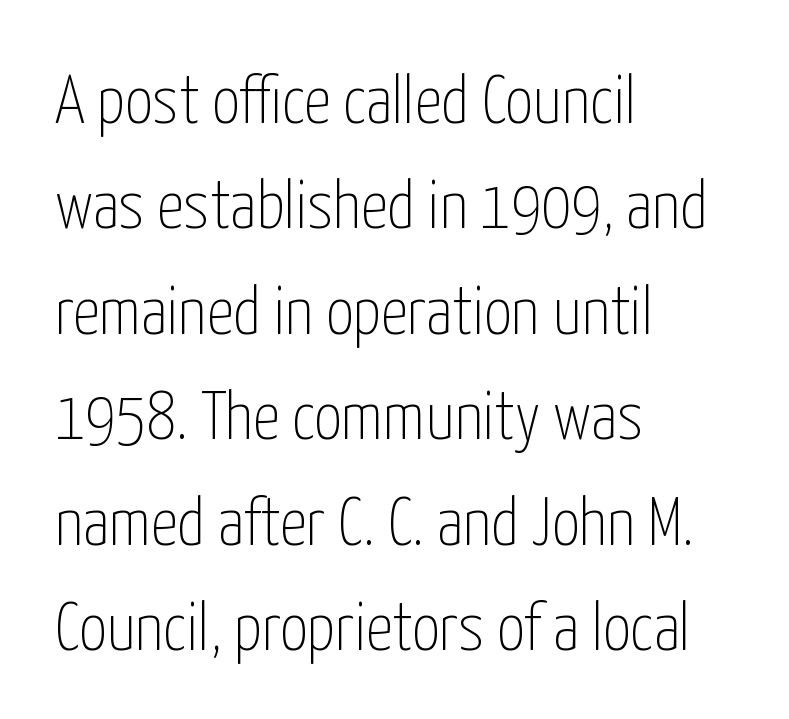
Short note: letters normally spaced. Weight: in the light-to-regular range. This sample keeps an unexceptional amount of space between lines. Does the lettering tilt? It doesn't — this is upright. A typesetter would call this proportional, since set widths differ per character. Compared with a centered layout, this one pins lines to the left instead.
